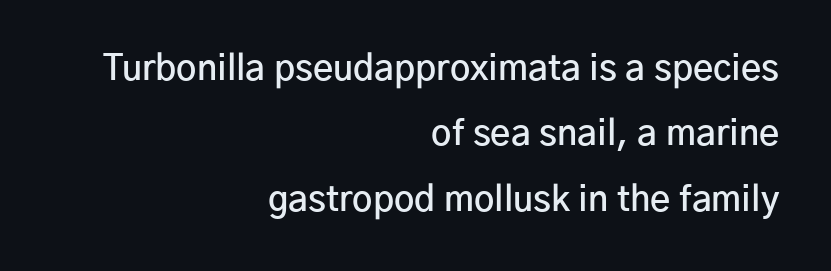
Q: Is the text bold? A: Semi-bold.
Q: Is the text italic (slanted)? A: No, it is upright.
Q: Is the typeface a serif or a sans-serif typeface? A: Sans-serif.
Q: Is the text underlined? A: No.
Q: How is the paragraph aligned? A: Right-aligned.
Q: Is the spacing between letters normal or unusually wide? A: Normal.
Q: Width (condensed, normal, or wide)? A: Normal.
Q: Stroke contrast? A: Low.
Q: x-height? A: Medium.
Q: Monospaced? A: No.
